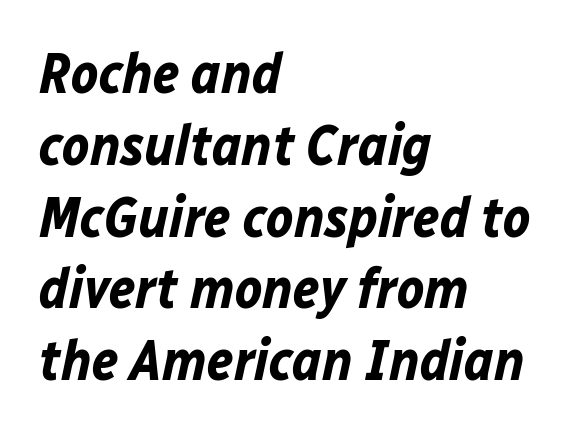
Yep, that's italic — everything's leaning. This sample uses plain, unmodified letter spacing. Glance below the letters and you will spot only blank space. The lines sit at an ordinary, default distance from one another.
